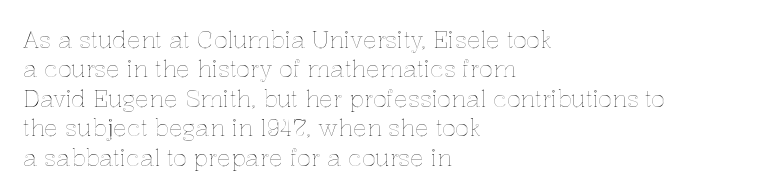
One-word summary of the alignment: left. Posture: vertical. The tracking reads as untouched default to a designer's eye. Each row of text sits above clean, open space. Does the leading feel generous? No, just average.
